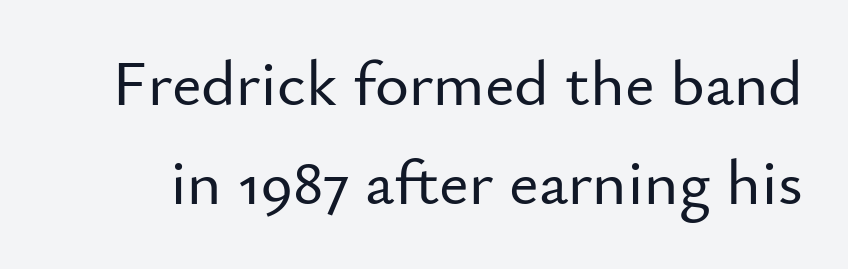
A roman cut, with each character standing at attention. This rendering employs a face without finishing strokes, i.e., a sans-serif. The rendering keeps characters at their native spacing. These lines are rendered in a variable-pitch font. Descenders hang freely into open space.
